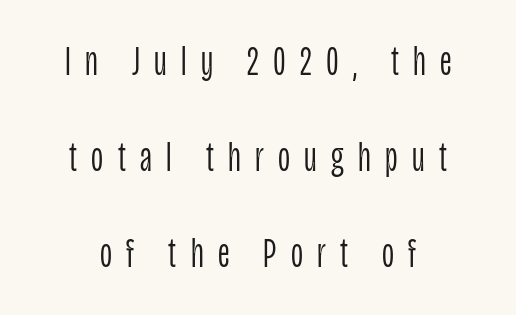
{"serif": "no", "italic": "no", "bold": "no", "weight": "light", "width": "condensed", "stroke_contrast": "low", "x_height": "large", "monospaced": "no", "underline": "no", "align": "center", "line_spacing": "loose", "line_spacing_ratio": 2.29, "letter_spacing": "wide", "letter_spacing_em": 0.34, "glyph_px": 42}
